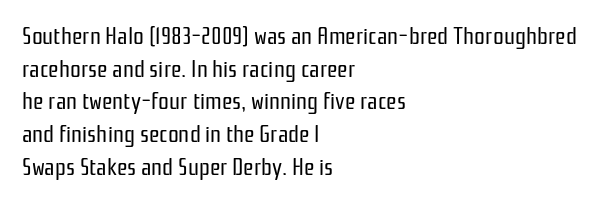
The image shows 24 px text type, upright; set left-aligned, normal line spacing (1.36x), normal letter spacing, not underlined.
